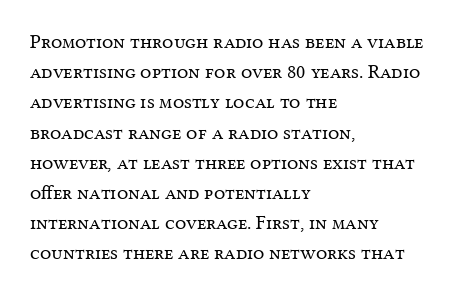
Q: Is the text bold? A: No.
Q: Is the text italic (slanted)? A: No, it is upright.
Q: Is the text underlined? A: No.
Q: How is the paragraph aligned? A: Left-aligned.
Q: Is the spacing between letters normal or unusually wide? A: Normal.
Q: Is the spacing between lines tight, normal or loose? A: Normal.
